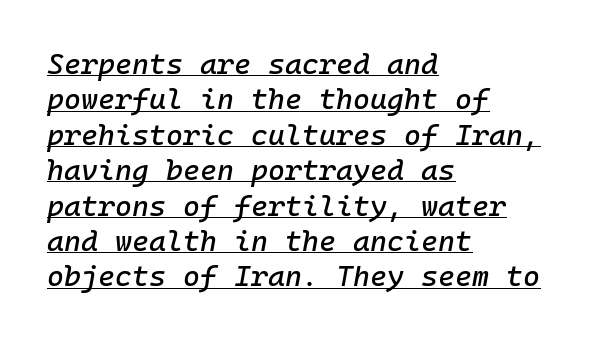
{"italic": "yes", "lean": "right", "slant_degrees": 10, "width": "normal", "stroke_contrast": "low", "x_height": "medium", "monospaced": "yes", "underline": "yes", "align": "left", "line_spacing_ratio": 1.22, "letter_spacing": "normal", "letter_spacing_em": 0.0, "glyph_px": 29}
